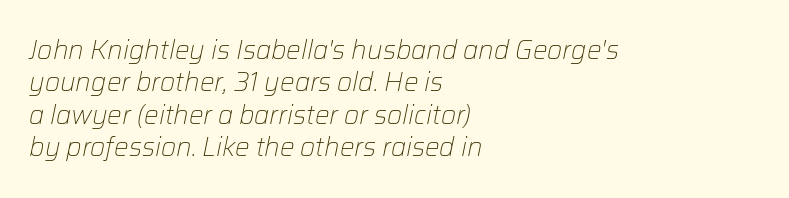
Q: Is the text bold? A: No.
Q: Is the text italic (slanted)? A: Yes, it leans right by about 12 degrees.
Q: Is the text underlined? A: No.
Q: How is the paragraph aligned? A: Left-aligned.
Q: Is the spacing between letters normal or unusually wide? A: Normal.
Q: Is the spacing between lines tight, normal or loose? A: Normal.
